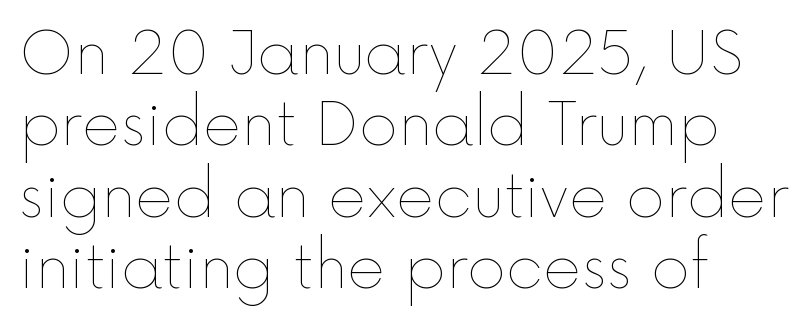
A classic flush-left, rag-right setting is used for this passage. Think of a printed novel: that variable character pitch is what you see here. A typesetter would mark this as roman, not italic. The strokes carry an ordinary text weight at most. The specimen omits any rule beneath the text block's lines.
